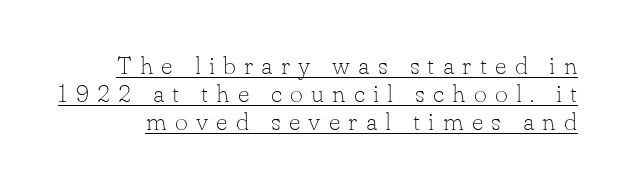
Q: Is the text bold? A: No.
Q: Is the text italic (slanted)? A: No, it is upright.
Q: Is the text underlined? A: Yes.
Q: Is the spacing between letters normal or unusually wide? A: Unusually wide.
Q: Is the spacing between lines tight, normal or loose? A: Tight.
